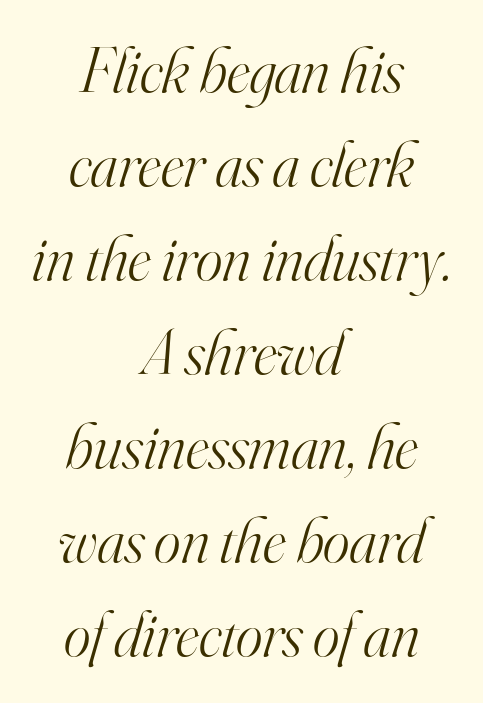
Q: Is the text bold? A: No.
Q: Is the text italic (slanted)? A: Yes, it leans right by about 16 degrees.
Q: Is the typeface a serif or a sans-serif typeface? A: Serif.
Q: Is the text underlined? A: No.
Q: How is the paragraph aligned? A: Centered.
Q: Is the spacing between letters normal or unusually wide? A: Normal.
Q: Is the spacing between lines tight, normal or loose? A: Normal.
Q: Width (condensed, normal, or wide)? A: Normal.
Q: Stroke contrast? A: High.
Q: x-height? A: Small.
Q: Monospaced? A: No.
